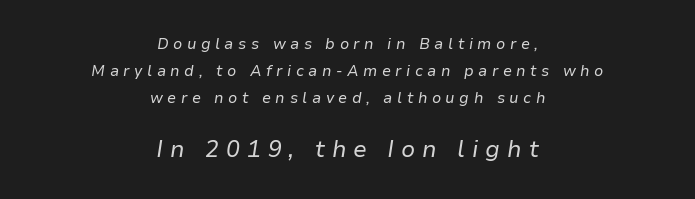
The image shows 23 px text type, italic (leaning right); set centered, line spacing 1.81x, unusually wide letter spacing (+0.3 em), not underlined; the second (bottom) block is 1.53x larger.
